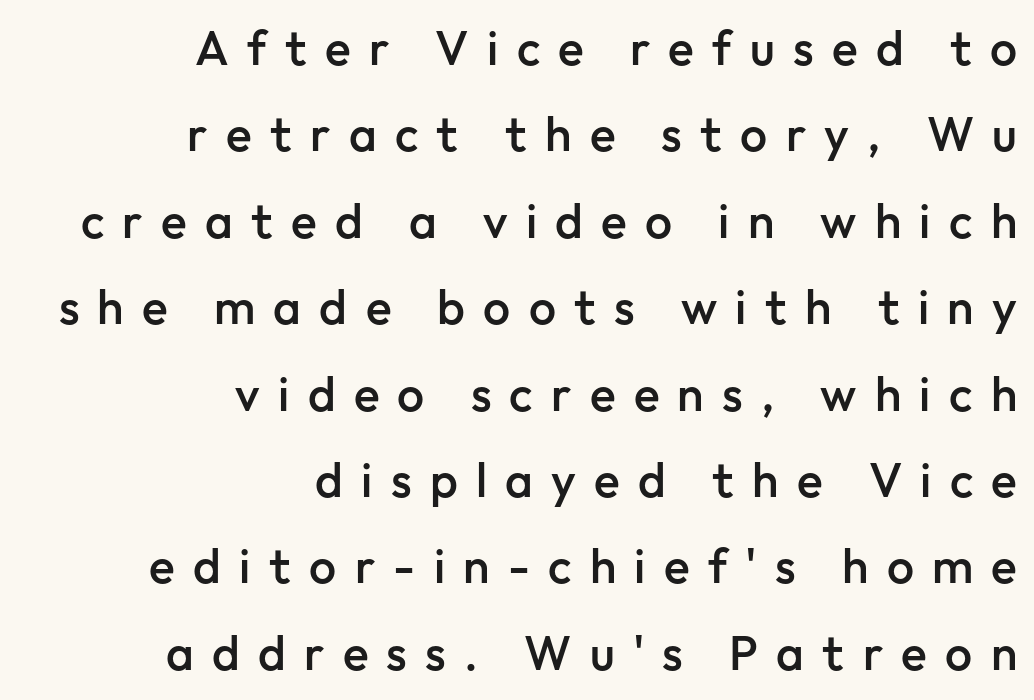
{"serif": "no", "italic": "no", "bold": "semi", "weight": "semibold", "width": "normal", "stroke_contrast": "low", "x_height": "medium", "monospaced": "no", "underline": "no", "align": "right", "line_spacing_ratio": 1.8, "letter_spacing": "wide", "letter_spacing_em": 0.38, "glyph_px": 48}
